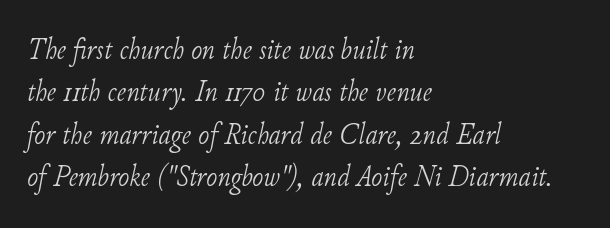
The gaps between neighbouring characters are ordinary and unremarkable. The weight tops out at a normal text grade. The typography opts for an oblique posture over an upright one. Looks like regular typesetting: each glyph gets only the width it needs. Regarding leading, the lines here are spaced in the standard way. Teacher's note: observe the even left margin — that is flush-left alignment.
